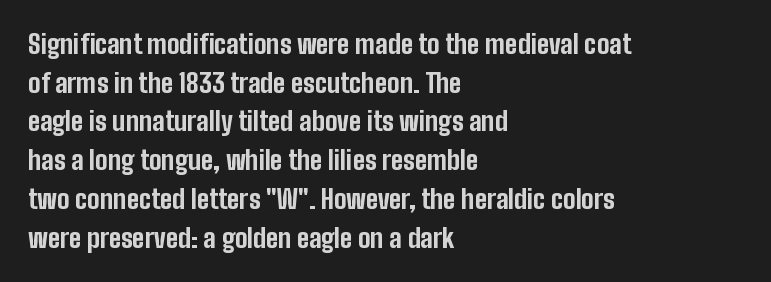
Leading: standard. Glyph-to-glyph distance matches everyday printed text. The face used here has the dense, thick strokes of a bold. These lines stack with their left ends in a neat column.
